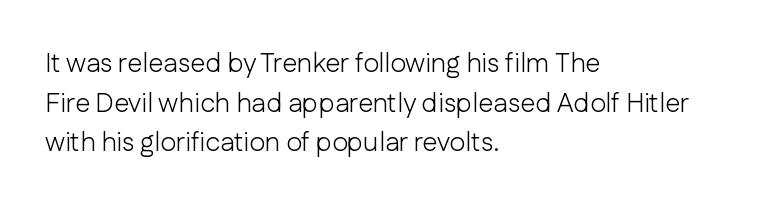
Q: Is the text bold? A: No.
Q: Is the text italic (slanted)? A: No, it is upright.
Q: Is the text underlined? A: No.
Q: How is the paragraph aligned? A: Left-aligned.
Q: Is the spacing between letters normal or unusually wide? A: Normal.
Q: Is the spacing between lines tight, normal or loose? A: Normal.
